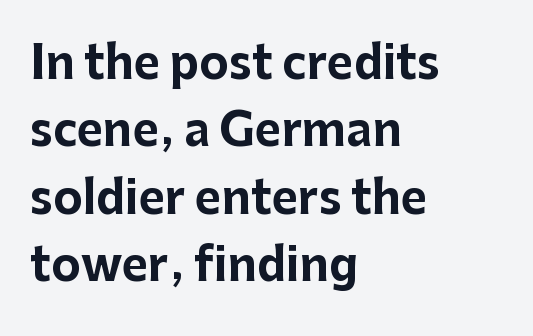
Honestly, the letter spacing is just normal — you wouldn't notice it. This is sans-serif lettering, the kind often seen on screens and signage. Anything drawn beneath the words? Only blank space. Varying glyph widths throughout — classic text-font behaviour. The letters stand straight up with perfectly vertical stems. Alignment: flush left.
